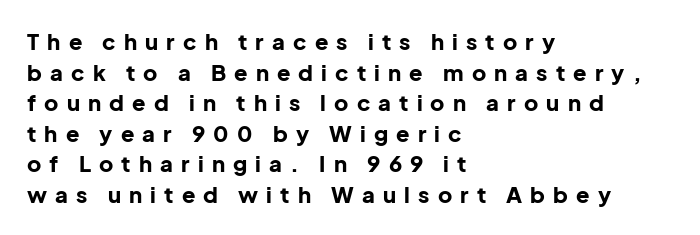
The rendering uses a moderate line-height, typical for paragraphs. Glyph-to-glyph distance is far greater than everyday printed text. The gap between lines stays unmarked. This rendering uses left alignment, leaving the right contour irregular.
